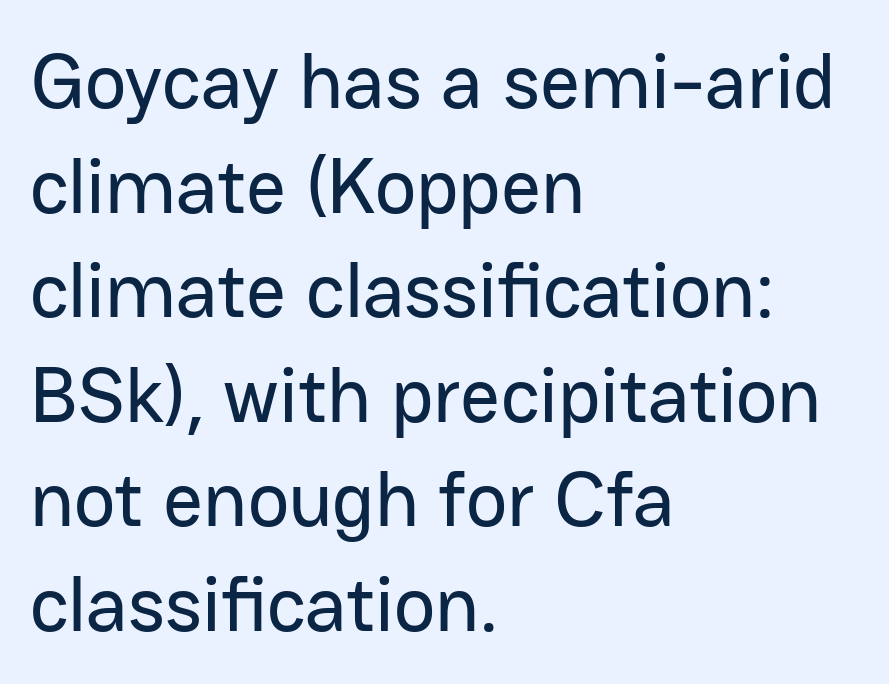
Q: Is the text italic (slanted)? A: No, it is upright.
Q: Is the typeface a serif or a sans-serif typeface? A: Sans-serif.
Q: Is the text underlined? A: No.
Q: How is the paragraph aligned? A: Left-aligned.
Q: Is the spacing between letters normal or unusually wide? A: Normal.
Q: Is the spacing between lines tight, normal or loose? A: Normal.
Q: Width (condensed, normal, or wide)? A: Normal.
Q: Stroke contrast? A: Low.
Q: x-height? A: Medium.
Q: Monospaced? A: No.
